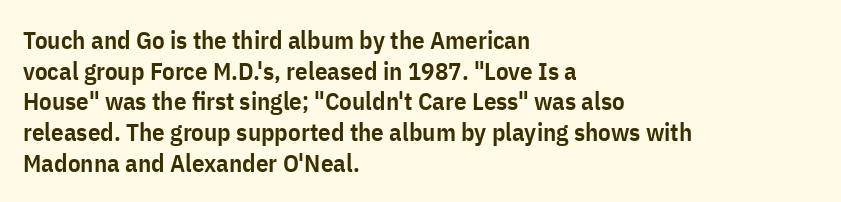
{"italic": "no", "bold": "semi", "underline": "no", "align": "left", "line_spacing_ratio": 1.23, "letter_spacing": "normal", "letter_spacing_em": 0.0, "glyph_px": 25}
